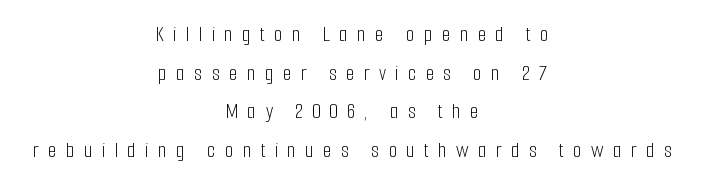
The image shows 23 px text type, upright; set centered, normal line spacing (1.68x), unusually wide letter spacing (+0.39 em), not underlined.
